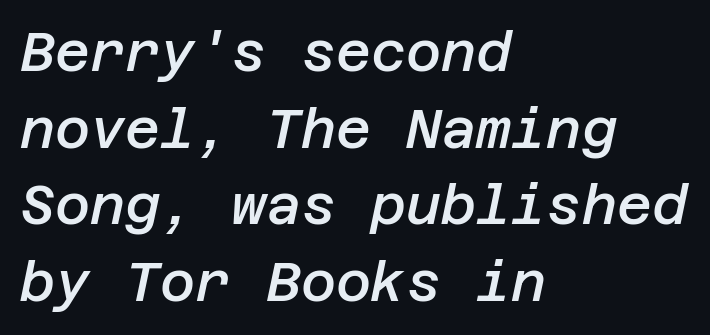
{"italic": "yes", "lean": "right", "slant_degrees": 12, "bold": "semi", "weight": "semibold", "width": "normal", "stroke_contrast": "low", "x_height": "large", "underline": "no", "align": "left", "line_spacing": "normal", "line_spacing_ratio": 1.42, "letter_spacing": "normal", "letter_spacing_em": 0.0, "glyph_px": 54}
